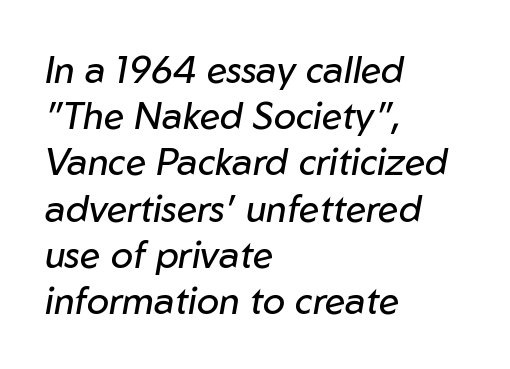
Q: Is the text bold? A: No.
Q: Is the text italic (slanted)? A: Yes, it leans right by about 10 degrees.
Q: Is the text underlined? A: No.
Q: How is the paragraph aligned? A: Left-aligned.
Q: Is the spacing between letters normal or unusually wide? A: Normal.
Q: Is the spacing between lines tight, normal or loose? A: Normal.
Q: Width (condensed, normal, or wide)? A: Normal.
Q: Stroke contrast? A: Low.
Q: x-height? A: Medium.
Q: Monospaced? A: No.
